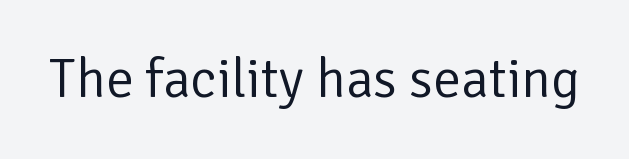
The image shows 55 px regular-weight sans-serif type, upright; set normal letter spacing, not underlined; low stroke contrast and a medium x-height.
